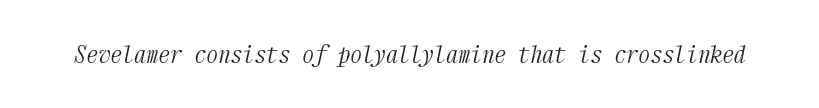
Q: Is the text bold? A: No.
Q: Is the text italic (slanted)? A: Yes, it leans right by about 12 degrees.
Q: Is the text underlined? A: No.
Q: Is the spacing between letters normal or unusually wide? A: Normal.
